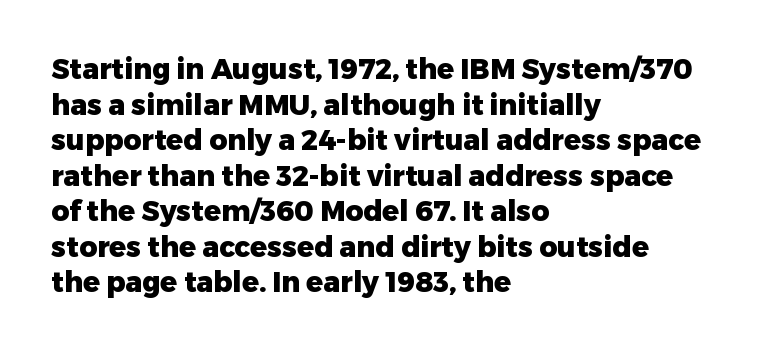
Q: Is the text bold? A: Yes.
Q: Is the text italic (slanted)? A: No, it is upright.
Q: Is the typeface a serif or a sans-serif typeface? A: Sans-serif.
Q: Is the text underlined? A: No.
Q: How is the paragraph aligned? A: Left-aligned.
Q: Is the spacing between letters normal or unusually wide? A: Normal.
Q: Is the spacing between lines tight, normal or loose? A: Normal.
Q: Width (condensed, normal, or wide)? A: Normal.
Q: Stroke contrast? A: Low.
Q: x-height? A: Medium.
Q: Monospaced? A: No.
